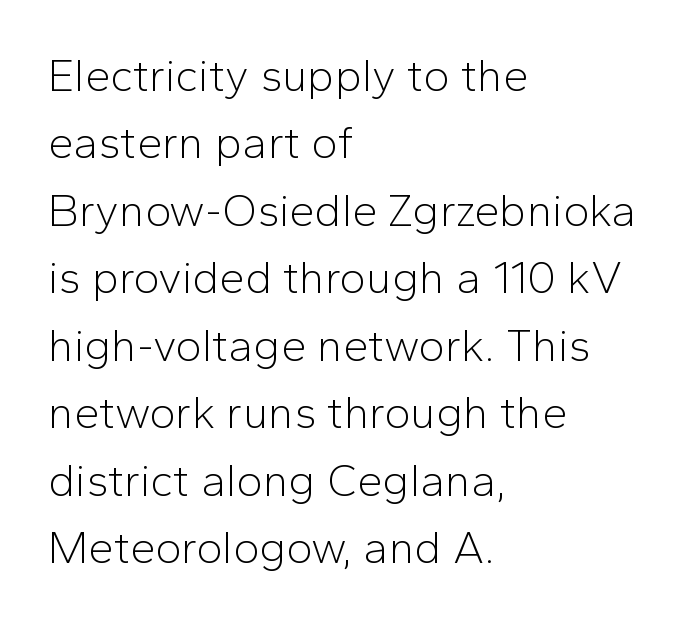
{"serif": "no", "italic": "no", "bold": "no", "weight": "light", "width": "normal", "stroke_contrast": "low", "x_height": "medium", "monospaced": "no", "underline": "no", "align": "left", "line_spacing": "normal", "line_spacing_ratio": 1.5, "letter_spacing": "normal", "letter_spacing_em": 0.0, "glyph_px": 45}
